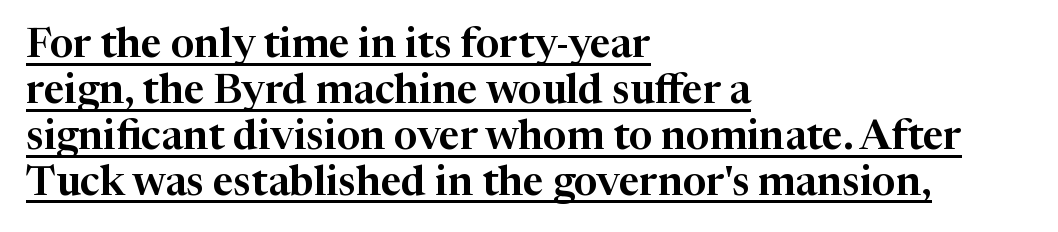
The image shows 41 px serif type, upright; set left-aligned, tight line spacing (1.12x), normal letter spacing, underlined; high stroke contrast and a medium x-height.
